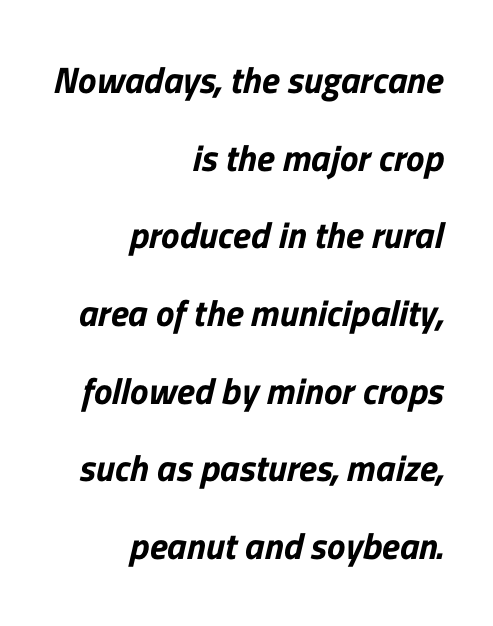
The image shows 37 px sans-serif type; set right-aligned, loose line spacing (2.1x), normal letter spacing, not underlined; low stroke contrast and a medium x-height.
